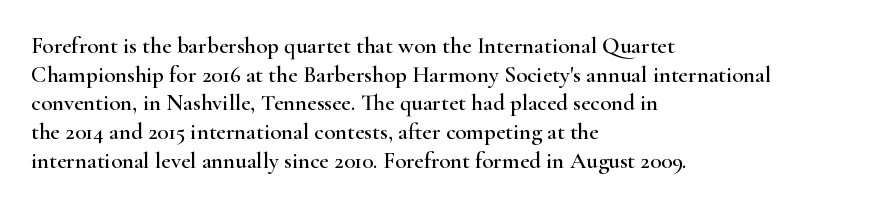
{"italic": "no", "underline": "no", "align": "left", "line_spacing": "normal", "line_spacing_ratio": 1.25, "letter_spacing": "normal", "letter_spacing_em": 0.0, "glyph_px": 23}
